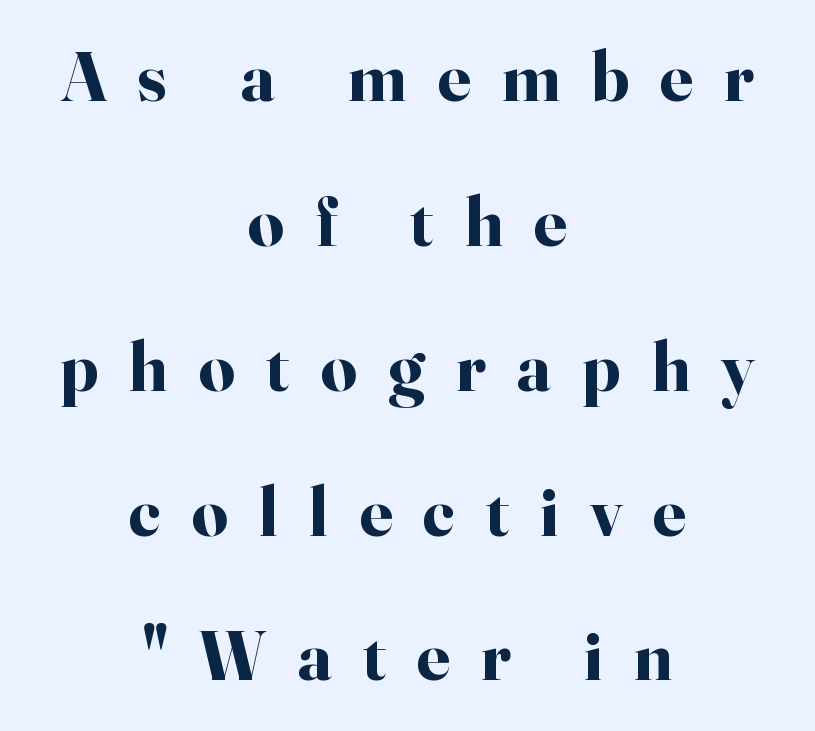
The image shows 71 px bold serif type, upright; set centered, loose line spacing (2.04x), unusually wide letter spacing (+0.44 em), not underlined; high stroke contrast and a small x-height.
